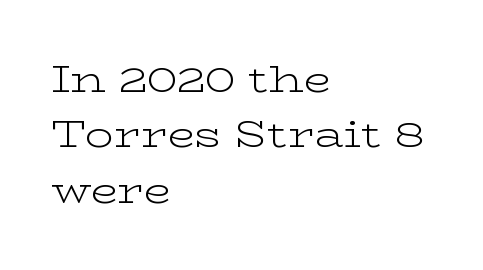
These lines keep a tight, regular rhythm from letter to letter. What's the leading like? Ordinary, nothing unusual. This sample has the flowing, uneven cadence of proportional lettering. Stems and bowls with no extra thickness — not bold. The glyphs in this specimen are seriffed. The zone under the glyphs is completely vacant.
